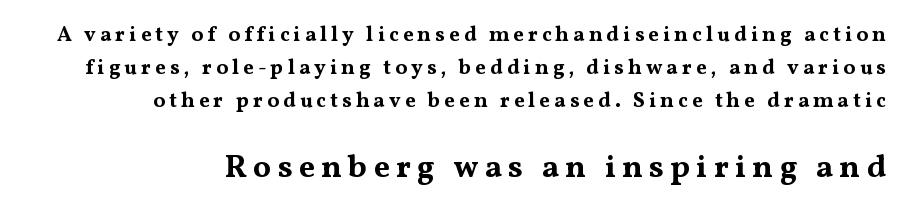
Q: Is the text bold? A: Yes.
Q: Is the text italic (slanted)? A: No, it is upright.
Q: Is the typeface a serif or a sans-serif typeface? A: Serif.
Q: Is the text underlined? A: No.
Q: How is the paragraph aligned? A: Right-aligned.
Q: Is the spacing between lines tight, normal or loose? A: Normal.
Q: Which block of text is set in a larger size, the first (top) or the second (bottom)? A: The second (bottom) one.
Q: Width (condensed, normal, or wide)? A: Wide.
Q: Stroke contrast? A: Medium.
Q: x-height? A: Medium.
Q: Monospaced? A: No.
